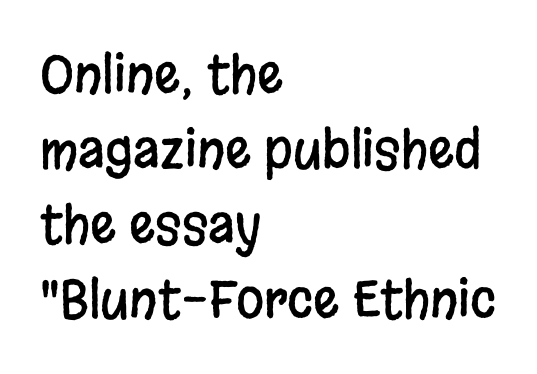
The image shows 51 px condensed sans-serif type, upright; set left-aligned, normal line spacing (1.47x), normal letter spacing, not underlined; low stroke contrast and a large x-height.
